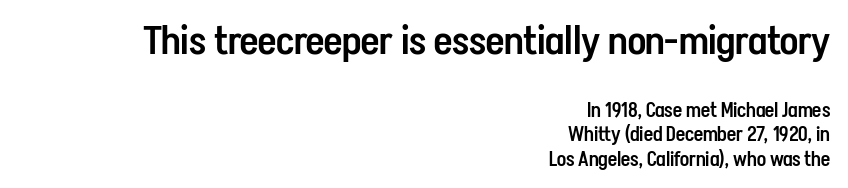
The image shows 40 px semibold, condensed sans-serif type, upright; set right-aligned, line spacing 1.22x, normal letter spacing, not underlined; the first (top) block is 2.0x larger; low stroke contrast and a medium x-height.
